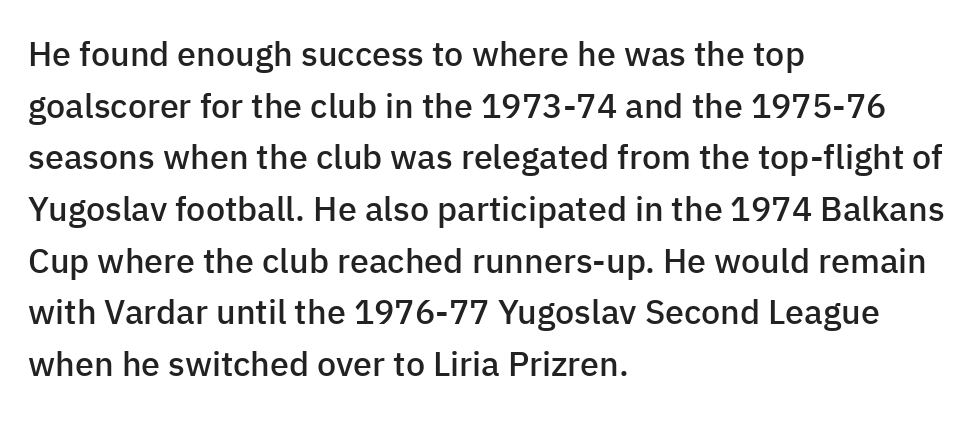
{"serif": "no", "italic": "no", "bold": "semi", "weight": "semibold", "width": "normal", "stroke_contrast": "low", "x_height": "medium", "monospaced": "no", "underline": "no", "align": "left", "line_spacing": "normal", "line_spacing_ratio": 1.52, "letter_spacing": "normal", "letter_spacing_em": 0.0, "glyph_px": 34}
